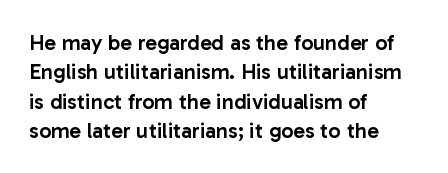
Unmarked baselines from the first word to the last. Does the copy run flush right? No — it runs flush left. Every stem runs plumb, perpendicular to the baseline. Each glyph is drawn with semibold strokes, heavier than normal yet not fully bold. The rendering keeps characters at their native spacing.
